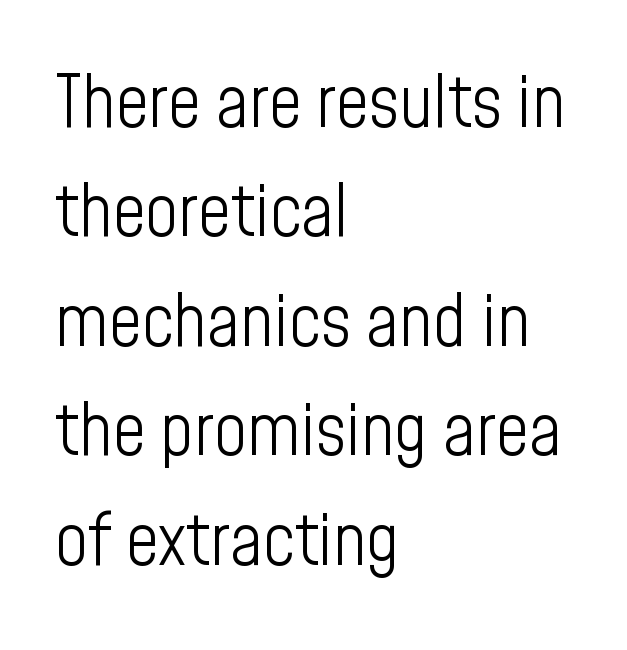
{"serif": "no", "italic": "no", "bold": "no", "weight": "light", "width": "condensed", "stroke_contrast": "low", "x_height": "medium", "monospaced": "no", "underline": "no", "align": "left", "line_spacing": "normal", "line_spacing_ratio": 1.52, "letter_spacing": "normal", "letter_spacing_em": 0.0, "glyph_px": 72}
